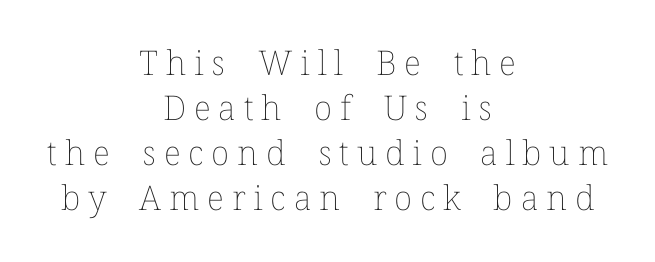
Leading: standard. You could not count columns in this text — the font is proportionally spaced. What stands out about the letter spacing? Its width — letters are far apart. Letters rest on an invisible, unmarked baseline. The text block is weighted toward neither margin, spreading evenly from the middle.
